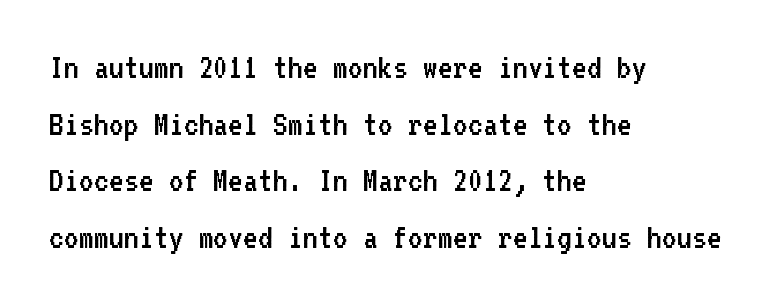
{"serif": "no", "italic": "no", "bold": "no", "weight": "regular", "width": "normal", "stroke_contrast": "low", "x_height": "medium", "monospaced": "yes", "underline": "no", "align": "left", "line_spacing": "normal", "line_spacing_ratio": 1.57, "letter_spacing": "normal", "letter_spacing_em": 0.0, "glyph_px": 36}
